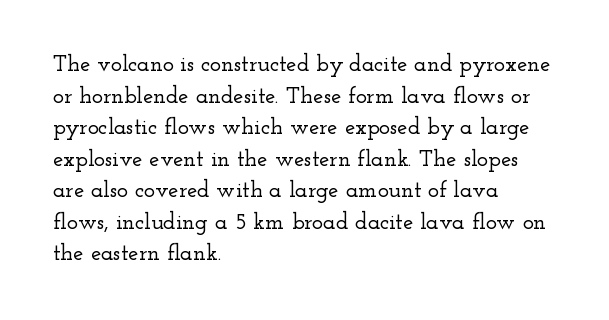
The image shows 23 px text type, upright; set left-aligned, normal line spacing (1.37x), normal letter spacing, not underlined.
